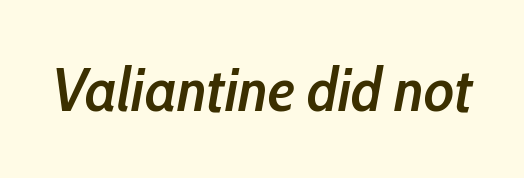
The image shows 62 px semibold, condensed type, italic (leaning right); set normal letter spacing, not underlined; low stroke contrast and a medium x-height.
